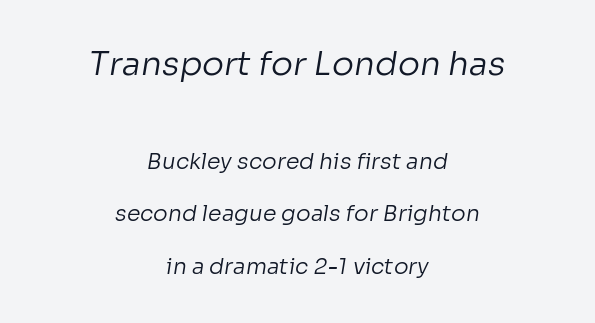
The image shows 33 px regular-weight sans-serif type; set centered, loose line spacing (2.38x), normal letter spacing, not underlined; the first (top) block is 1.5x larger; low stroke contrast and a medium x-height.
